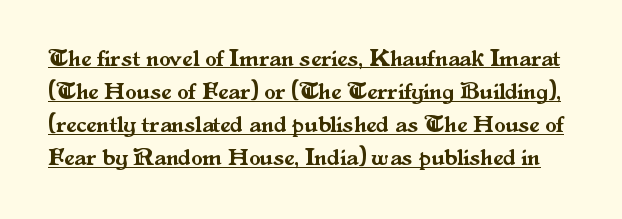
The axis of the letterforms is exactly vertical. In designer terms, the underline attribute is active on this setting. The passage shown stacks its lines at a standard gap. Letter spacing: default.
